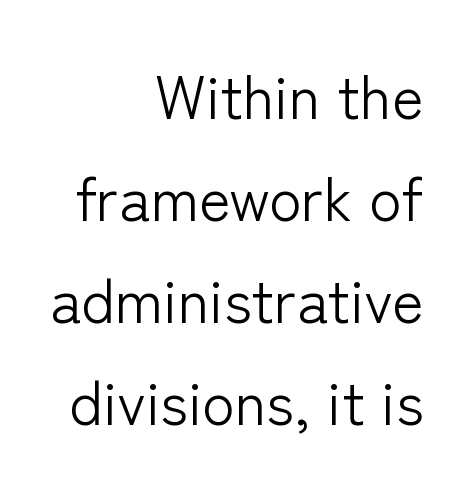
The image shows 60 px light sans-serif type, upright; set right-aligned, normal line spacing (1.7x), normal letter spacing, not underlined; low stroke contrast and a medium x-height.
